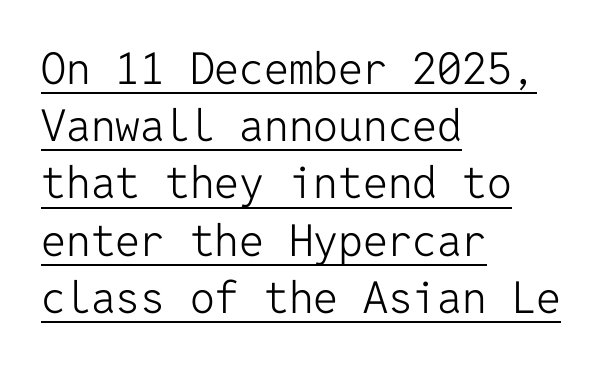
Q: Is the text bold? A: No.
Q: Is the text italic (slanted)? A: No, it is upright.
Q: Is the typeface a serif or a sans-serif typeface? A: Sans-serif.
Q: Is the text underlined? A: Yes.
Q: How is the paragraph aligned? A: Left-aligned.
Q: Is the spacing between letters normal or unusually wide? A: Normal.
Q: Is the spacing between lines tight, normal or loose? A: Normal.
Q: Width (condensed, normal, or wide)? A: Normal.
Q: Stroke contrast? A: Low.
Q: x-height? A: Medium.
Q: Monospaced? A: Yes.
